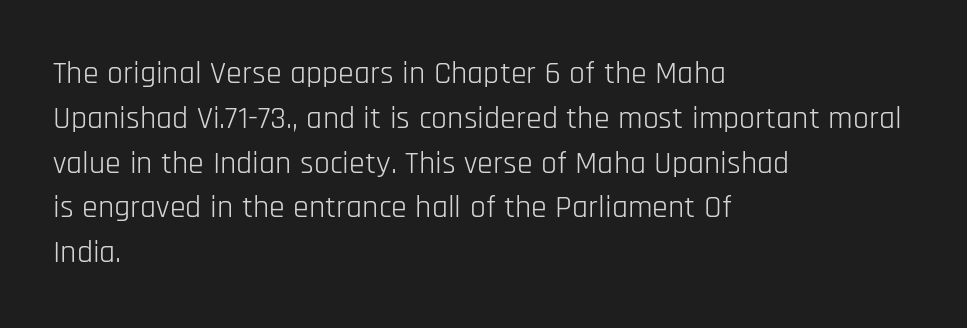
{"serif": "no", "italic": "no", "bold": "no", "weight": "light", "width": "condensed", "stroke_contrast": "low", "x_height": "large", "monospaced": "no", "underline": "no", "align": "left", "line_spacing": "normal", "line_spacing_ratio": 1.4, "letter_spacing": "normal", "letter_spacing_em": 0.0, "glyph_px": 32}
